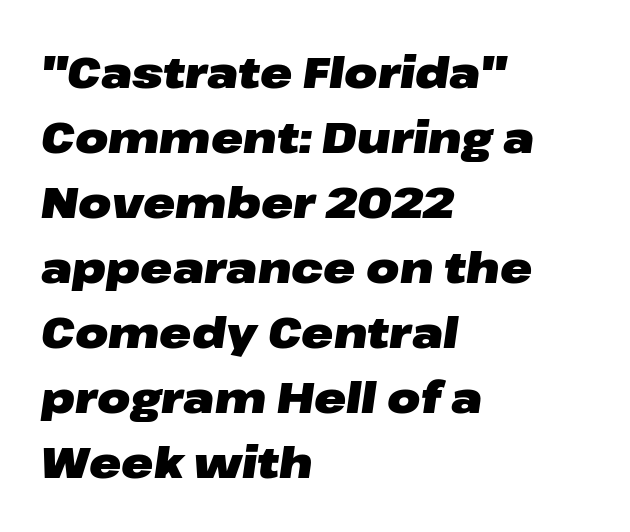
Q: Is the text bold? A: Yes.
Q: Is the text italic (slanted)? A: Yes, it leans right by about 8 degrees.
Q: Is the text underlined? A: No.
Q: How is the paragraph aligned? A: Left-aligned.
Q: Is the spacing between letters normal or unusually wide? A: Normal.
Q: Is the spacing between lines tight, normal or loose? A: Normal.
Q: Width (condensed, normal, or wide)? A: Wide.
Q: Stroke contrast? A: Low.
Q: x-height? A: Medium.
Q: Monospaced? A: No.
